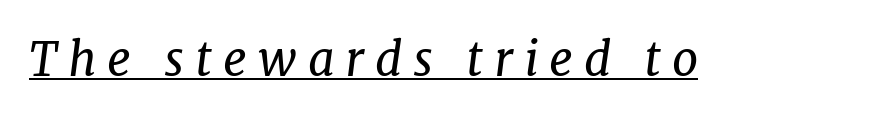
Q: Is the text bold? A: No.
Q: Is the text italic (slanted)? A: Yes, it leans right by about 7 degrees.
Q: Is the typeface a serif or a sans-serif typeface? A: Serif.
Q: Is the text underlined? A: Yes.
Q: Is the spacing between letters normal or unusually wide? A: Unusually wide.
Q: Width (condensed, normal, or wide)? A: Normal.
Q: Stroke contrast? A: Low.
Q: x-height? A: Medium.
Q: Monospaced? A: No.
